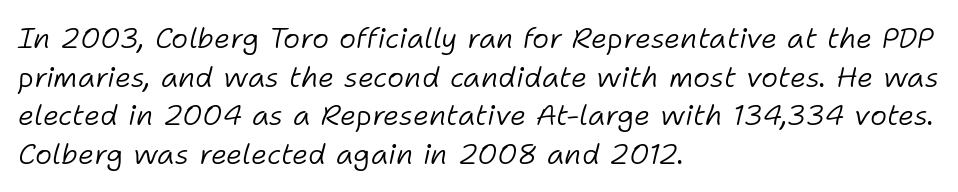
Q: Is the text bold? A: No.
Q: Is the text italic (slanted)? A: Yes, it leans right by about 11 degrees.
Q: Is the text underlined? A: No.
Q: How is the paragraph aligned? A: Left-aligned.
Q: Is the spacing between letters normal or unusually wide? A: Normal.
Q: Is the spacing between lines tight, normal or loose? A: Normal.
Q: Width (condensed, normal, or wide)? A: Normal.
Q: Stroke contrast? A: Low.
Q: x-height? A: Medium.
Q: Monospaced? A: No.
